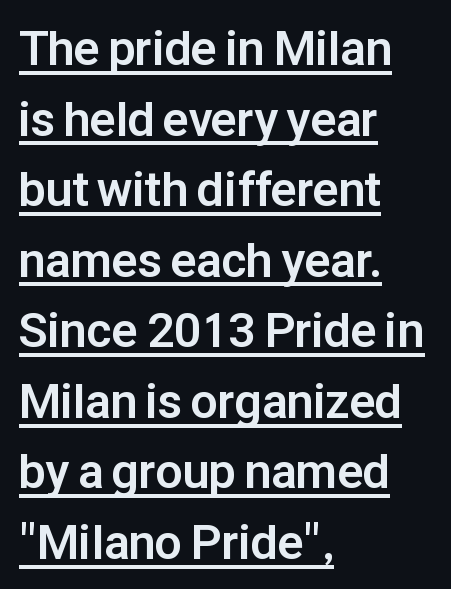
Q: Is the text bold? A: Yes.
Q: Is the text italic (slanted)? A: No, it is upright.
Q: Is the typeface a serif or a sans-serif typeface? A: Sans-serif.
Q: Is the text underlined? A: Yes.
Q: How is the paragraph aligned? A: Left-aligned.
Q: Is the spacing between letters normal or unusually wide? A: Normal.
Q: Is the spacing between lines tight, normal or loose? A: Normal.
Q: Width (condensed, normal, or wide)? A: Normal.
Q: Stroke contrast? A: Low.
Q: x-height? A: Medium.
Q: Monospaced? A: No.
